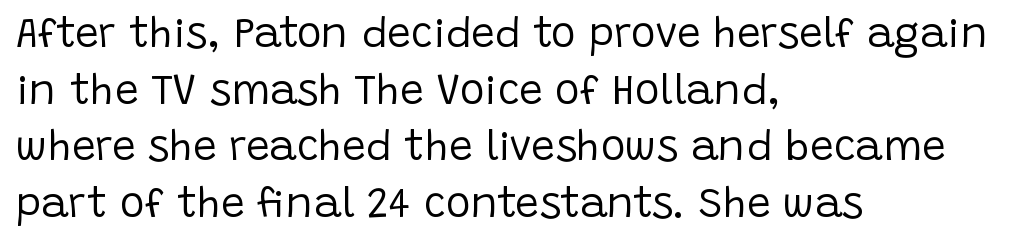
{"serif": "no", "italic": "no", "bold": "no", "weight": "regular", "width": "normal", "stroke_contrast": "low", "x_height": "large", "monospaced": "no", "underline": "no", "align": "left", "line_spacing": "normal", "line_spacing_ratio": 1.35, "letter_spacing": "normal", "letter_spacing_em": 0.0, "glyph_px": 42}
